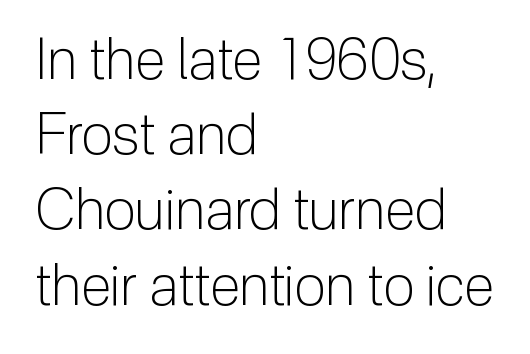
{"serif": "no", "italic": "no", "bold": "no", "weight": "light", "width": "normal", "stroke_contrast": "low", "x_height": "medium", "monospaced": "no", "underline": "no", "align": "left", "line_spacing": "normal", "line_spacing_ratio": 1.32, "letter_spacing": "normal", "letter_spacing_em": 0.0, "glyph_px": 57}
